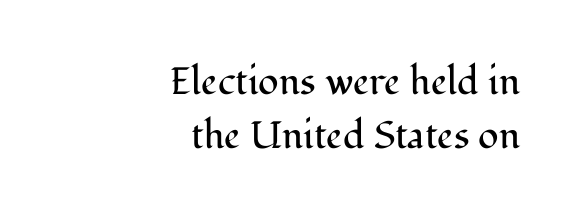
{"serif": "yes", "italic": "no", "bold": "no", "weight": "regular", "width": "normal", "stroke_contrast": "medium", "x_height": "medium", "monospaced": "no", "underline": "no", "align": "right", "line_spacing": "normal", "line_spacing_ratio": 1.43, "letter_spacing": "normal", "letter_spacing_em": 0.0, "glyph_px": 38}
